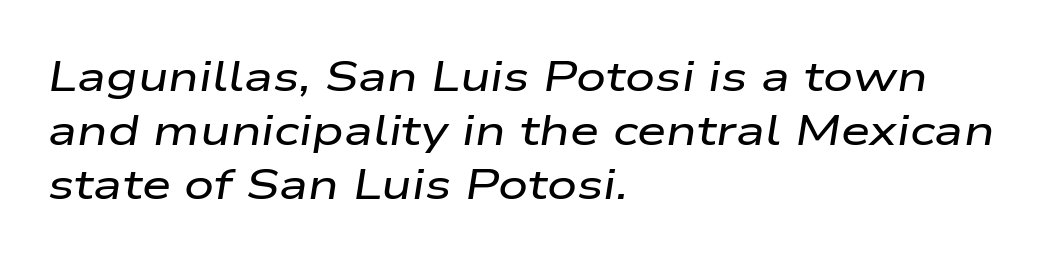
Alignment: flush left. Designer's note — italics engaged. Here the glyphs are tracked normally, forming tight word shapes. The gap between lines stays unmarked. Character widths vary here, with narrow letters taking less room than wide ones. Regular leading.
